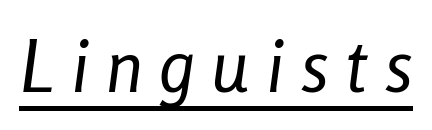
Q: Is the text bold? A: No.
Q: Is the text italic (slanted)? A: Yes, it leans right by about 8 degrees.
Q: Is the text underlined? A: Yes.
Q: Is the spacing between letters normal or unusually wide? A: Unusually wide.
Q: Width (condensed, normal, or wide)? A: Condensed.
Q: Stroke contrast? A: Low.
Q: x-height? A: Medium.
Q: Monospaced? A: No.
